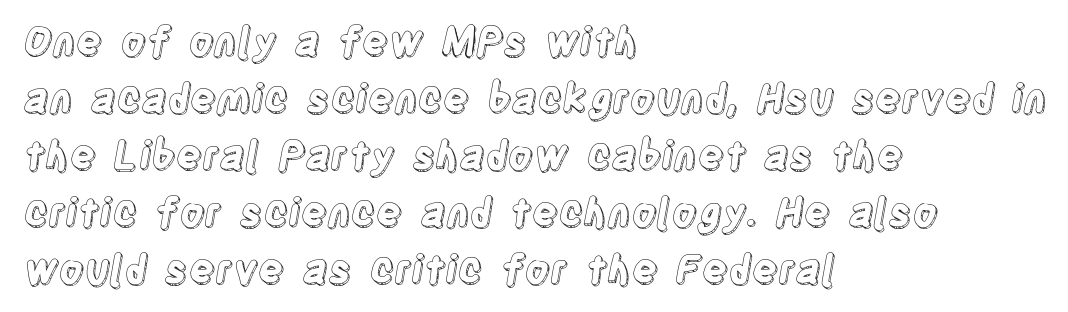
{"width": "condensed", "x_height": "large", "monospaced": "no", "underline": "no", "align": "left", "line_spacing": "normal", "line_spacing_ratio": 1.46, "letter_spacing": "normal", "letter_spacing_em": 0.0, "glyph_px": 39}
